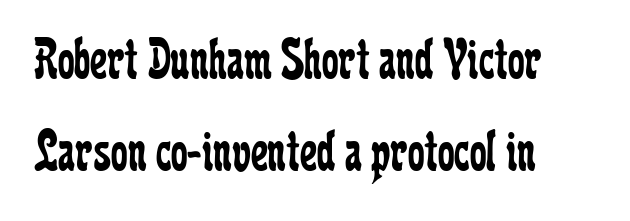
Q: Is the text bold? A: No.
Q: Is the text italic (slanted)? A: No, it is upright.
Q: Is the typeface a serif or a sans-serif typeface? A: Serif.
Q: Is the text underlined? A: No.
Q: How is the paragraph aligned? A: Left-aligned.
Q: Is the spacing between letters normal or unusually wide? A: Normal.
Q: Is the spacing between lines tight, normal or loose? A: Normal.
Q: Width (condensed, normal, or wide)? A: Condensed.
Q: Stroke contrast? A: Low.
Q: x-height? A: Medium.
Q: Monospaced? A: No.
